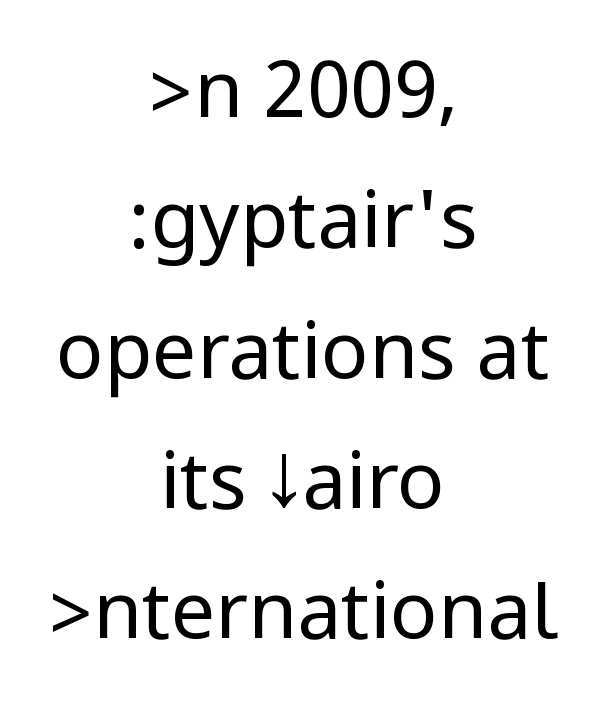
{"serif": "no", "italic": "no", "bold": "no", "weight": "regular", "width": "condensed", "stroke_contrast": "low", "underline": "no", "align": "center", "line_spacing": "normal", "line_spacing_ratio": 1.65, "letter_spacing": "normal", "letter_spacing_em": 0.0, "glyph_px": 79}
